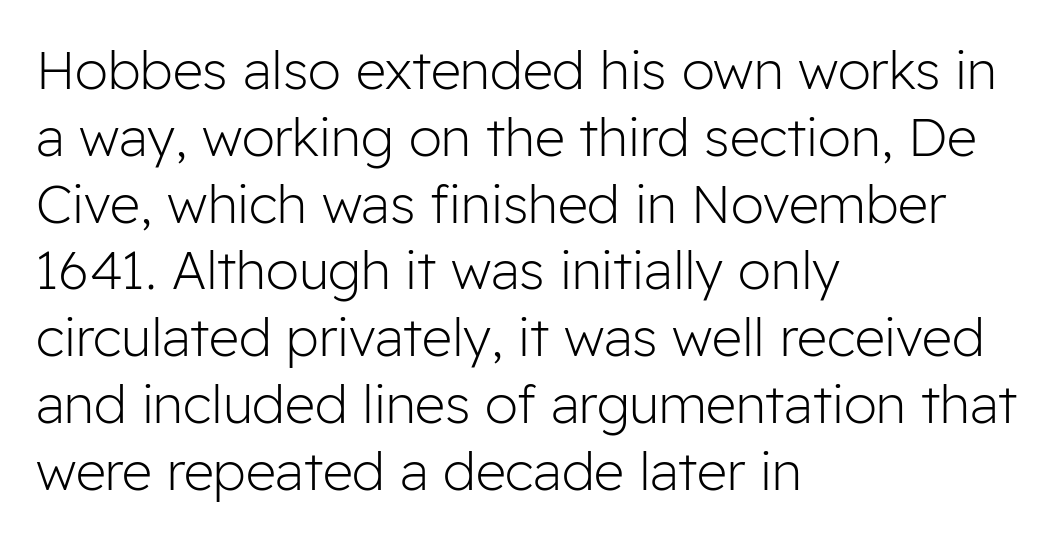
The compositor pushed each line to the left boundary. A quiet, ordinary-to-light weight characterises the typeface. The font family rendered here belongs to the sans-serif group. The letters sit at their default tracking, neither squeezed nor spread. Quick note: not italic, upright.
